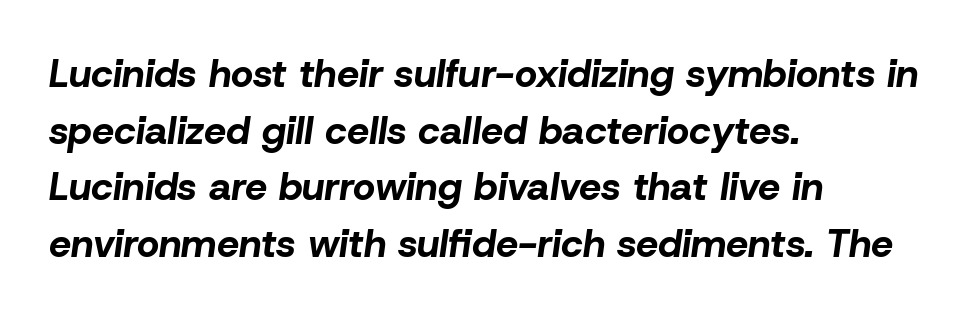
{"italic": "yes", "lean": "right", "slant_degrees": 8, "bold": "yes", "weight": "bold", "width": "normal", "stroke_contrast": "low", "x_height": "medium", "monospaced": "no", "underline": "no", "align": "left", "line_spacing": "normal", "line_spacing_ratio": 1.45, "letter_spacing": "normal", "letter_spacing_em": 0.0, "glyph_px": 39}
